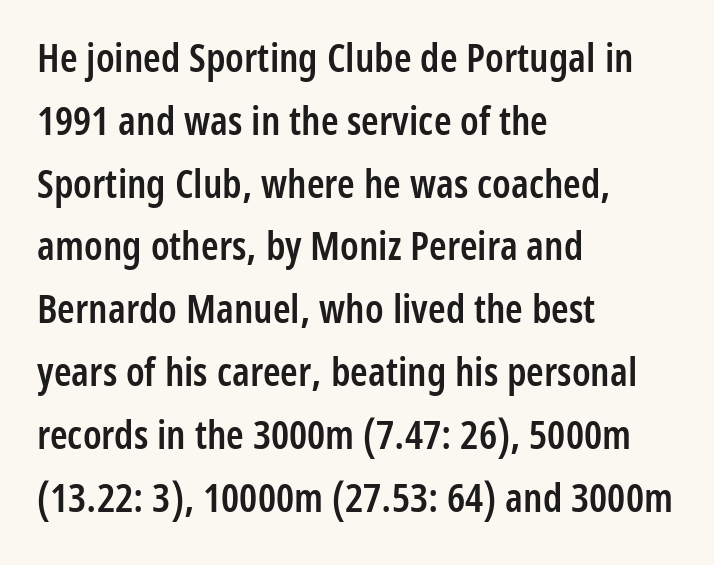
Unlike a traditional serif, this face leaves its strokes unadorned. The letters advance in unequal steps, a hallmark of proportional type. Underline: absent. Is there any slant? The stems are plumb.
